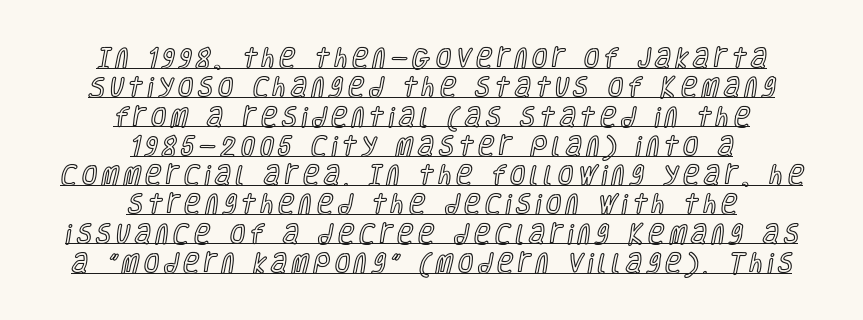
Students, note that the glyphs here are deliberately spaced far apart. Centered paragraph, ragged on both sides. Does a line run under the words? Yes, clearly.
